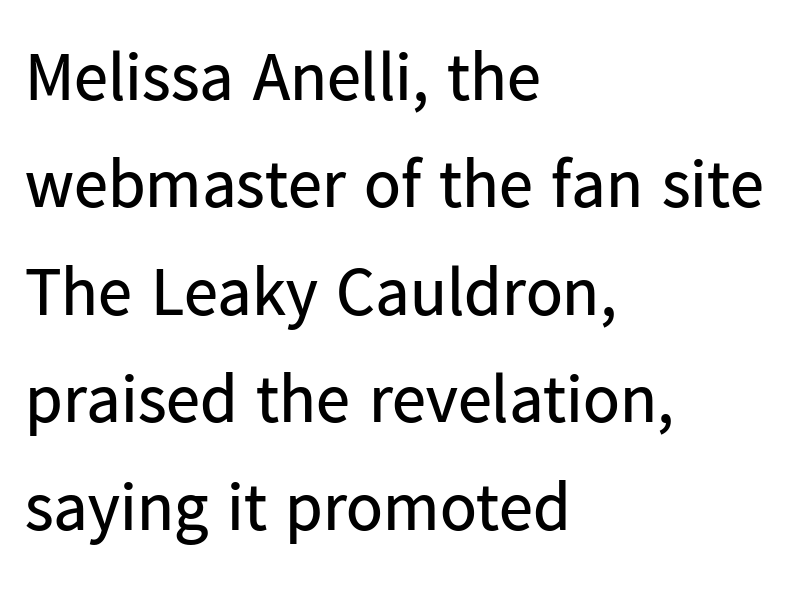
Q: Is the text bold? A: No.
Q: Is the text italic (slanted)? A: No, it is upright.
Q: Is the typeface a serif or a sans-serif typeface? A: Sans-serif.
Q: Is the text underlined? A: No.
Q: How is the paragraph aligned? A: Left-aligned.
Q: Is the spacing between letters normal or unusually wide? A: Normal.
Q: Is the spacing between lines tight, normal or loose? A: Normal.
Q: Width (condensed, normal, or wide)? A: Normal.
Q: Stroke contrast? A: Low.
Q: x-height? A: Medium.
Q: Monospaced? A: No.
